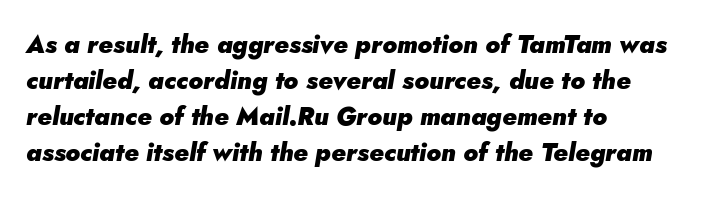
Q: Is the text bold? A: Yes.
Q: Is the text italic (slanted)? A: Yes, it leans right by about 5 degrees.
Q: Is the text underlined? A: No.
Q: How is the paragraph aligned? A: Left-aligned.
Q: Is the spacing between letters normal or unusually wide? A: Normal.
Q: Is the spacing between lines tight, normal or loose? A: Normal.
